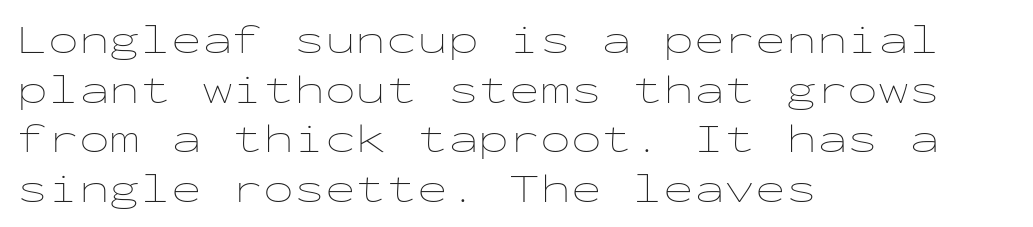
Is this a fixed-width face? Yes — each glyph sits in an identical cell. Leftover space on each line is placed entirely after the last word. Compared with typical body copy, the letter spacing here is the same. Has an underline been added? It has not. Stems here are at most as thick as an everyday book face. Nope, not italic — everything's standing straight.
